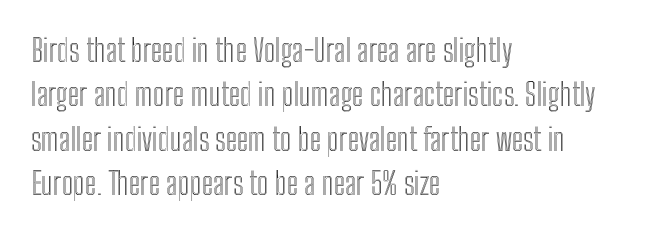
The string is rendered with underlining switched off. Nope, not italic — everything's standing straight. No extra tracking has been applied to these lines. Reading down the block, your eye returns to a fixed left position each line.
